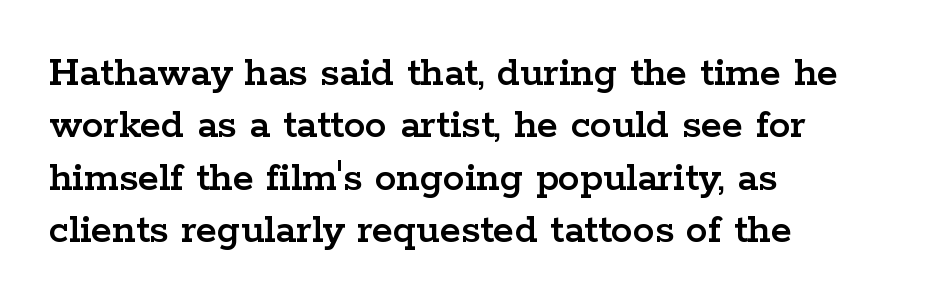
I'd call this a serif setting — the letters wear small feet. This sample uses plain, unmodified letter spacing. Varying glyph widths throughout — classic text-font behaviour. Left-aligned paragraph, ragged on the right. Notice how the stems are strictly vertical — no italics here. The glyphs are unaccompanied by any horizontal stroke below them.
